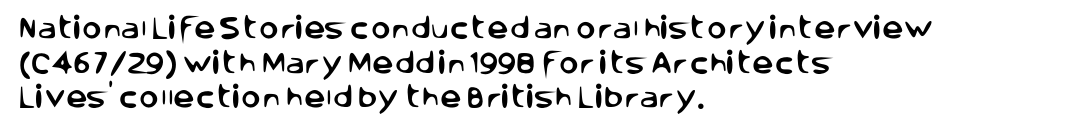
Q: Is the text italic (slanted)? A: No, it is upright.
Q: Is the text underlined? A: No.
Q: How is the paragraph aligned? A: Left-aligned.
Q: Is the spacing between letters normal or unusually wide? A: Normal.
Q: Is the spacing between lines tight, normal or loose? A: Normal.
